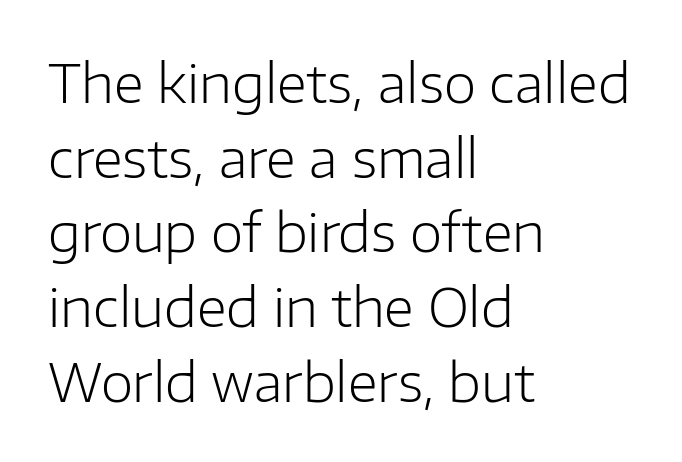
{"serif": "no", "italic": "no", "bold": "no", "weight": "light", "width": "normal", "stroke_contrast": "low", "x_height": "medium", "monospaced": "no", "underline": "no", "align": "left", "line_spacing": "normal", "line_spacing_ratio": 1.41, "letter_spacing": "normal", "letter_spacing_em": 0.0, "glyph_px": 53}
